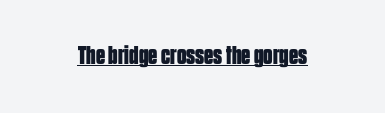
The image shows 26 px bold type, upright; set normal letter spacing, underlined.
